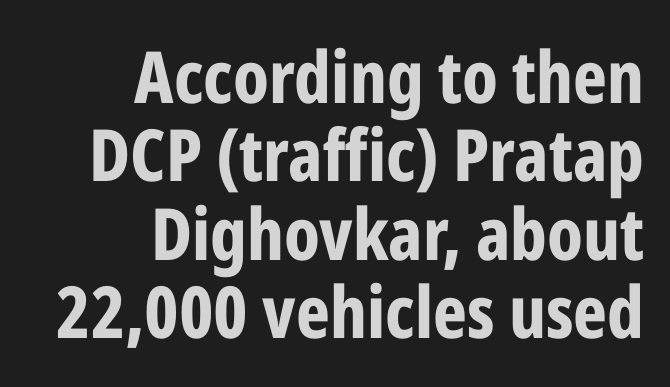
Q: Is the text bold? A: Yes.
Q: Is the text italic (slanted)? A: No, it is upright.
Q: Is the typeface a serif or a sans-serif typeface? A: Sans-serif.
Q: Is the text underlined? A: No.
Q: How is the paragraph aligned? A: Right-aligned.
Q: Is the spacing between letters normal or unusually wide? A: Normal.
Q: Is the spacing between lines tight, normal or loose? A: Tight.
Q: Width (condensed, normal, or wide)? A: Condensed.
Q: Stroke contrast? A: Low.
Q: x-height? A: Medium.
Q: Monospaced? A: No.
